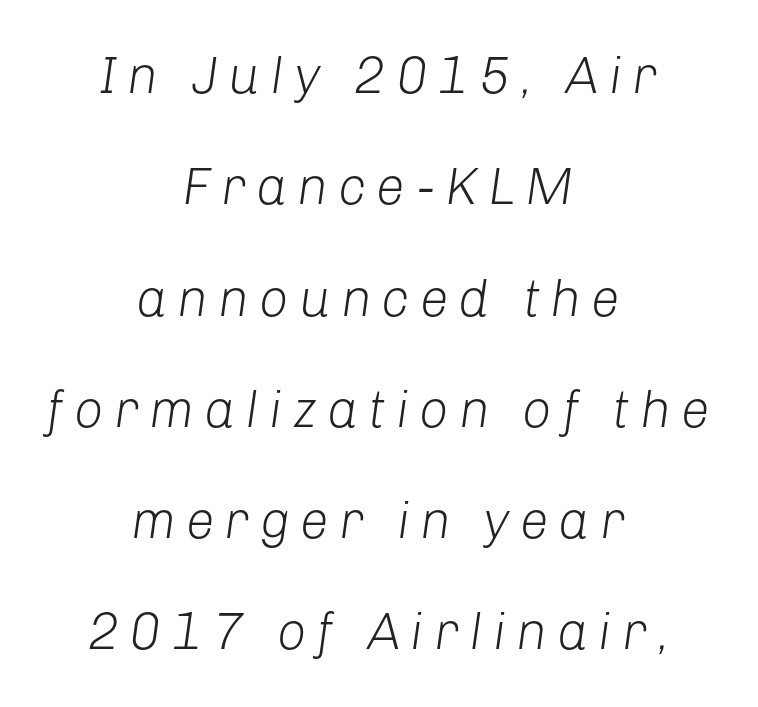
The image shows 52 px light type, italic (leaning right); set centered, loose line spacing (2.14x), not underlined; low stroke contrast and a medium x-height.
